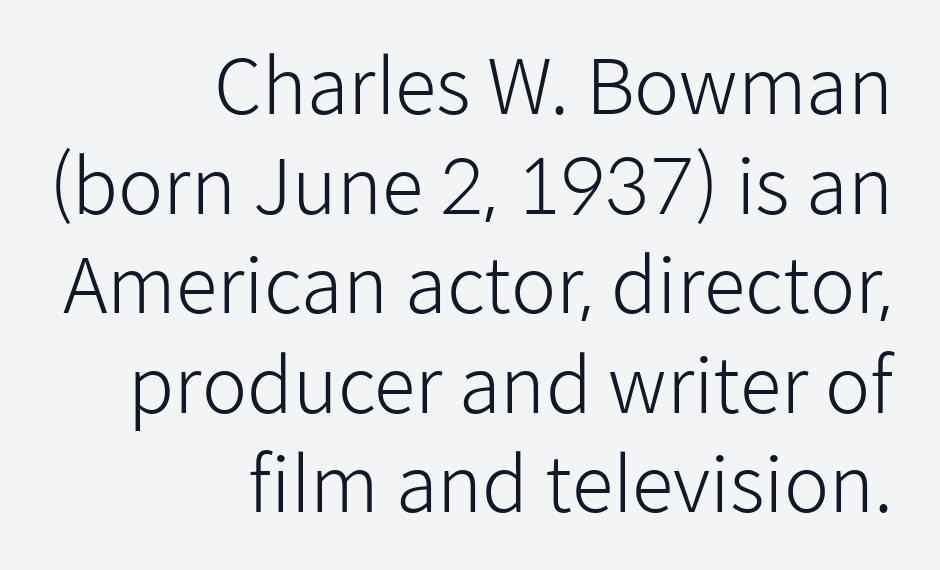
Q: Is the text bold? A: No.
Q: Is the text italic (slanted)? A: No, it is upright.
Q: Is the typeface a serif or a sans-serif typeface? A: Sans-serif.
Q: Is the text underlined? A: No.
Q: How is the paragraph aligned? A: Right-aligned.
Q: Is the spacing between letters normal or unusually wide? A: Normal.
Q: Is the spacing between lines tight, normal or loose? A: Normal.
Q: Width (condensed, normal, or wide)? A: Normal.
Q: Stroke contrast? A: Low.
Q: x-height? A: Medium.
Q: Monospaced? A: No.
